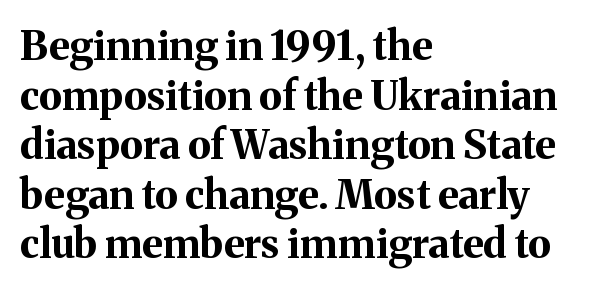
The image shows 40 px bold serif type, upright; set left-aligned, line spacing 1.24x, normal letter spacing, not underlined; medium stroke contrast and a medium x-height.
